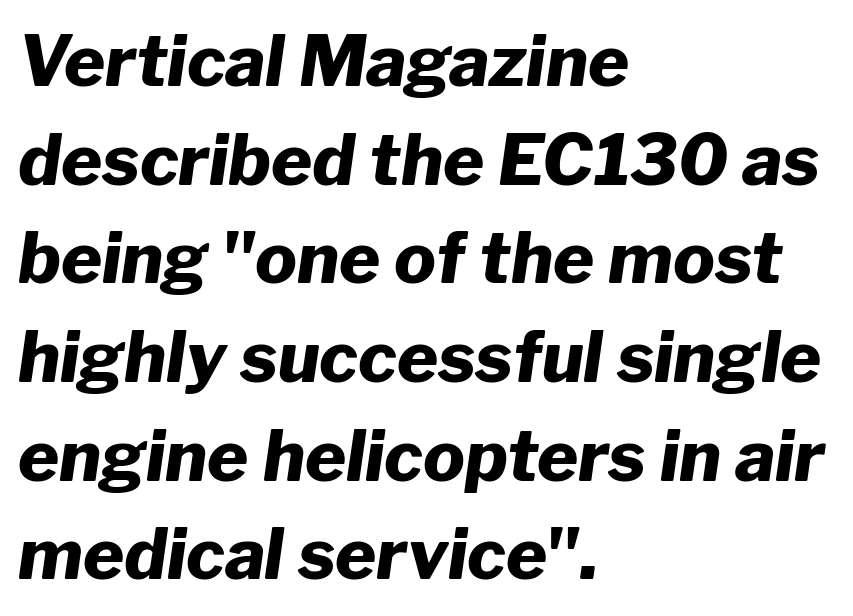
The image shows 70 px heavy type, italic (leaning right); set left-aligned, normal line spacing (1.41x), normal letter spacing, not underlined; low stroke contrast and a medium x-height.
